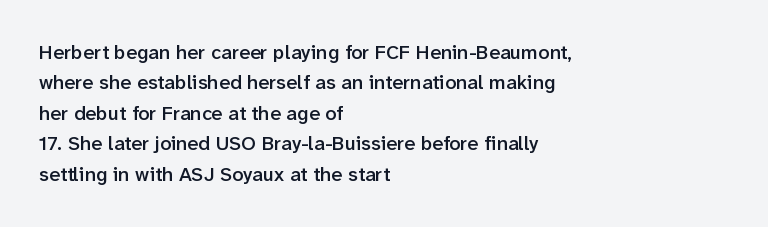
{"italic": "no", "bold": "semi", "underline": "no", "align": "left", "line_spacing": "normal", "line_spacing_ratio": 1.52, "letter_spacing": "normal", "letter_spacing_em": 0.0, "glyph_px": 20}
